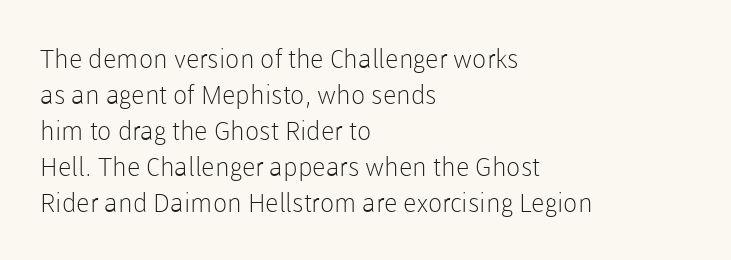
The characters are drawn with everyday or finer stroke widths. Line beginnings align vertically; line endings do not. Rule under the text: the space is simply empty. Words appear dense and cohesive because spacing is normal. Whoever set this chose a conventional vertical rhythm. Rendered with straight, roman letterforms.
